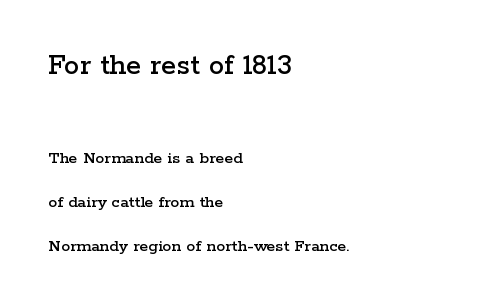
The image shows 31 px wide serif type, upright; set left-aligned, loose line spacing (2.43x), normal letter spacing, not underlined; the first (top) block is 1.72x larger; low stroke contrast and a medium x-height.
